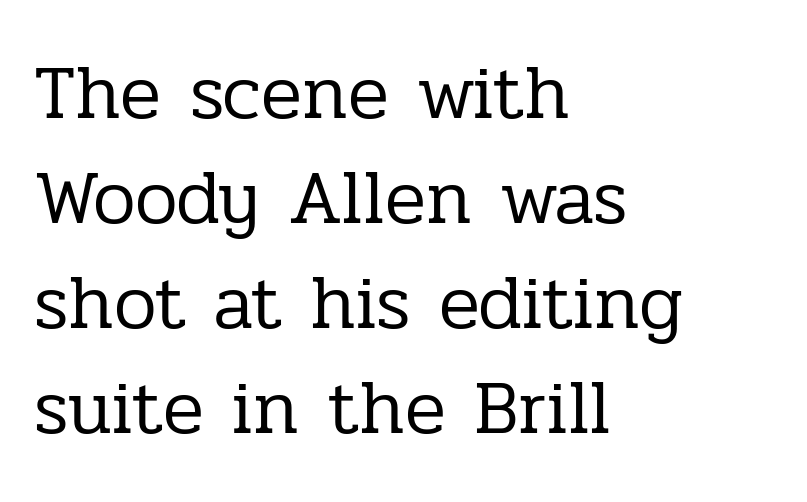
The image shows 76 px regular-weight serif type, upright; set left-aligned, normal line spacing (1.38x), normal letter spacing, not underlined; low stroke contrast and a medium x-height.
